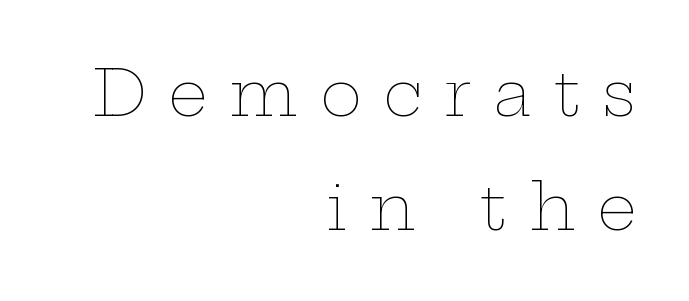
A typesetter would call this proportional, since set widths differ per character. Posture: straight, roman, zero tilt. Each row of text sits above clean, open space. The font is comparable to plain body text, perhaps lighter. This rendering uses right alignment, leaving the left contour irregular. Letter spacing: wide.
